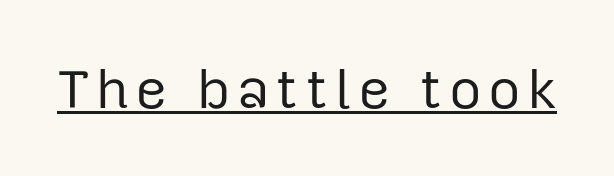
Q: Is the text bold? A: No.
Q: Is the text italic (slanted)? A: No, it is upright.
Q: Is the typeface a serif or a sans-serif typeface? A: Sans-serif.
Q: Is the text underlined? A: Yes.
Q: Width (condensed, normal, or wide)? A: Normal.
Q: Stroke contrast? A: Low.
Q: x-height? A: Medium.
Q: Monospaced? A: No.
